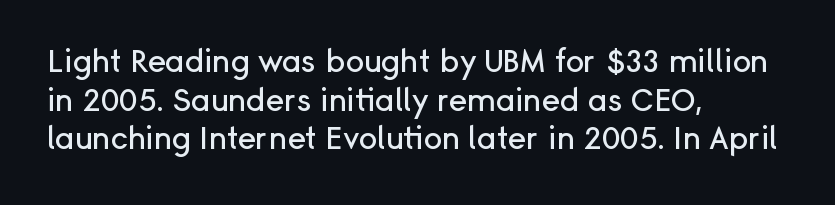
The image shows 31 px sans-serif type, upright; set left-aligned, normal line spacing (1.25x), normal letter spacing, not underlined; low stroke contrast and a medium x-height.
